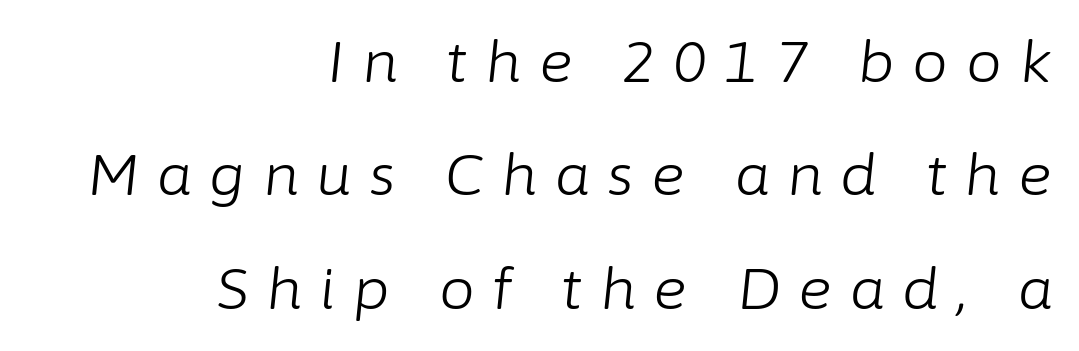
Yep, that's italic — everything's leaning. These lines are set flush right with a ragged left edge. Any mark beneath the type? The region is blank. These glyphs show unthickened strokes, regular width or finer.
